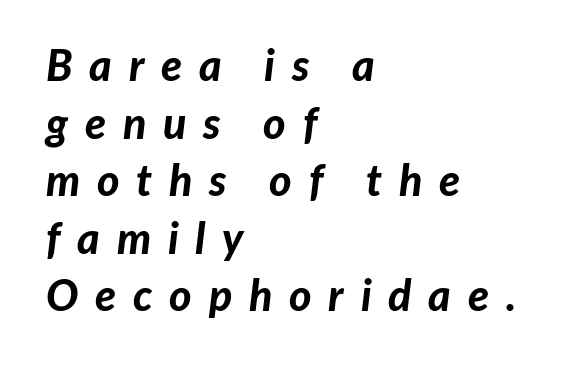
The image shows 43 px bold type, italic (leaning right); set left-aligned, normal line spacing (1.34x), unusually wide letter spacing (+0.39 em), not underlined; low stroke contrast and a medium x-height.
